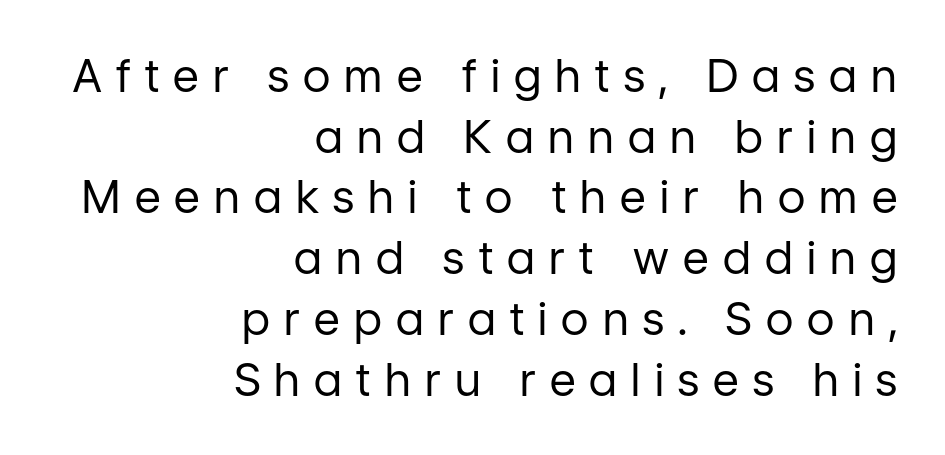
The image shows 45 px regular-weight sans-serif type, upright; set right-aligned, normal line spacing (1.35x), unusually wide letter spacing (+0.32 em), not underlined; low stroke contrast and a medium x-height.
